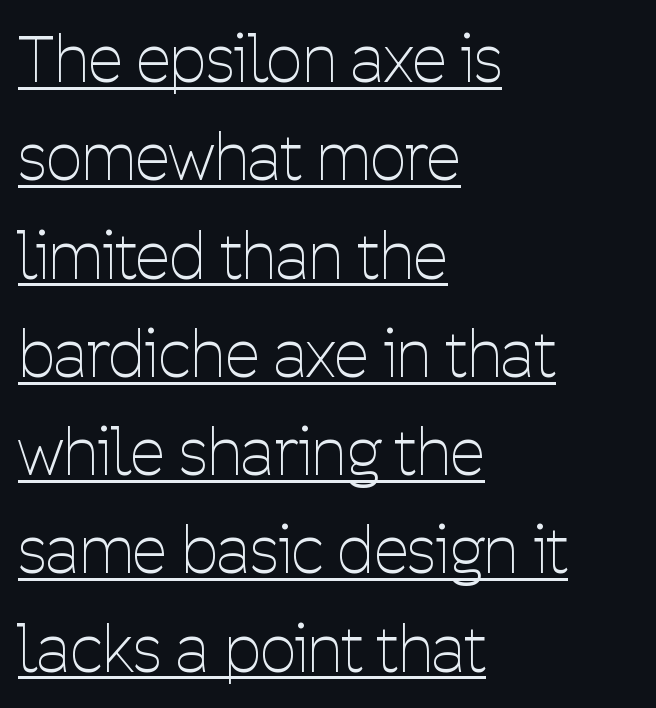
Q: Is the text bold? A: No.
Q: Is the text italic (slanted)? A: No, it is upright.
Q: Is the typeface a serif or a sans-serif typeface? A: Sans-serif.
Q: Is the text underlined? A: Yes.
Q: How is the paragraph aligned? A: Left-aligned.
Q: Is the spacing between letters normal or unusually wide? A: Normal.
Q: Is the spacing between lines tight, normal or loose? A: Normal.
Q: Width (condensed, normal, or wide)? A: Condensed.
Q: Stroke contrast? A: Low.
Q: x-height? A: Medium.
Q: Monospaced? A: No.
